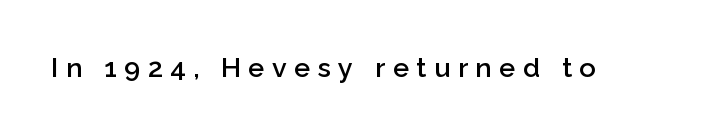
{"italic": "no", "bold": "semi", "underline": "no", "letter_spacing": "wide", "letter_spacing_em": 0.28, "glyph_px": 27}
